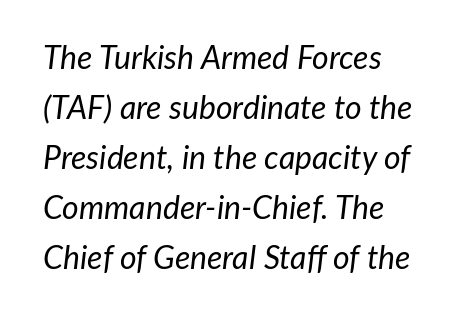
{"italic": "yes", "lean": "right", "slant_degrees": 7, "bold": "no", "weight": "regular", "width": "normal", "stroke_contrast": "low", "x_height": "medium", "monospaced": "no", "underline": "no", "line_spacing": "normal", "line_spacing_ratio": 1.56, "letter_spacing": "normal", "letter_spacing_em": 0.0, "glyph_px": 32}
